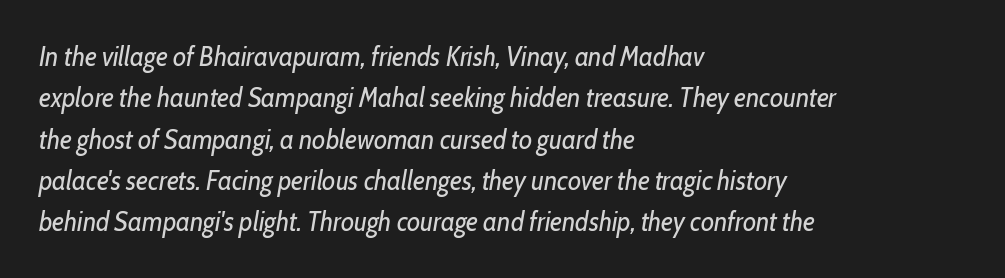
{"italic": "yes", "lean": "right", "slant_degrees": 10, "bold": "no", "underline": "no", "align": "left", "line_spacing": "normal", "line_spacing_ratio": 1.53, "letter_spacing": "normal", "letter_spacing_em": 0.0, "glyph_px": 27}
